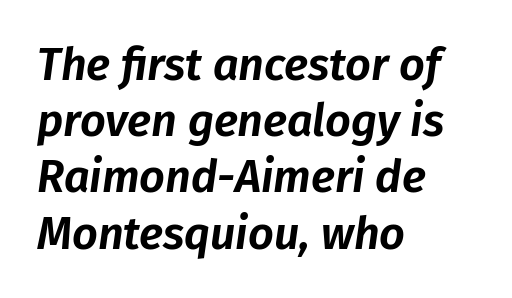
The image shows 45 px text type, italic (leaning right); set left-aligned, normal line spacing (1.25x), normal letter spacing, not underlined; low stroke contrast and a medium x-height.
